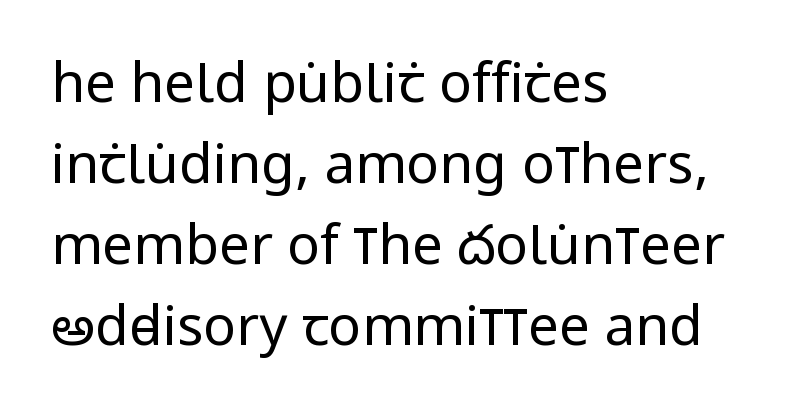
Q: Is the text bold? A: No.
Q: Is the text italic (slanted)? A: No, it is upright.
Q: Is the typeface a serif or a sans-serif typeface? A: Sans-serif.
Q: Is the text underlined? A: No.
Q: How is the paragraph aligned? A: Left-aligned.
Q: Is the spacing between letters normal or unusually wide? A: Normal.
Q: Is the spacing between lines tight, normal or loose? A: Normal.
Q: Width (condensed, normal, or wide)? A: Condensed.
Q: Stroke contrast? A: Low.
Q: x-height? A: Large.
Q: Monospaced? A: No.
